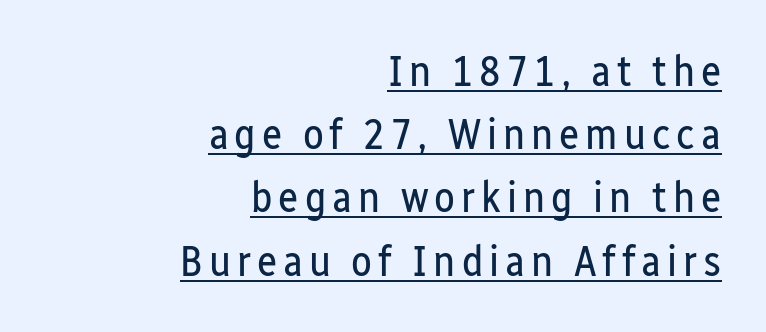
Each line ends at the same right margin while the left side varies. Every word sits above its own underline. Whoever set this chose a conventional vertical rhythm. Stems here are at most as thick as an everyday book face.
